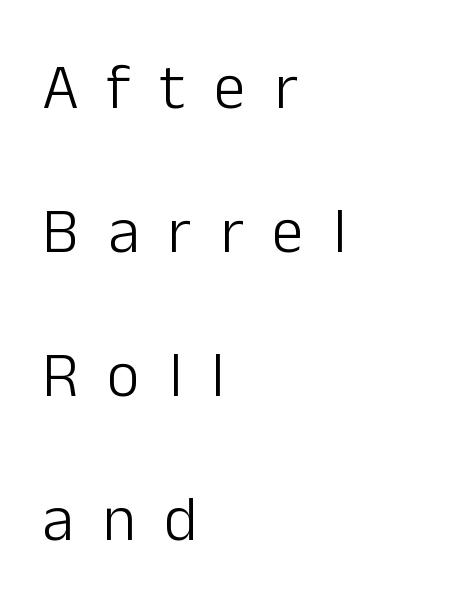
{"serif": "no", "italic": "no", "bold": "no", "weight": "light", "width": "normal", "stroke_contrast": "low", "x_height": "medium", "monospaced": "no", "underline": "no", "align": "left", "line_spacing": "loose", "line_spacing_ratio": 2.25, "letter_spacing": "wide", "letter_spacing_em": 0.45, "glyph_px": 64}
